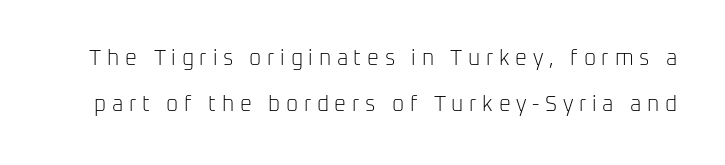
Is the stroke heavy? The answer is a plain regular-or-lighter. Notice how the stems are strictly vertical — no italics here. The rendering uses a large line-height, opening up the rows. Honestly, the letter spacing is so wide it's the main thing you notice.
